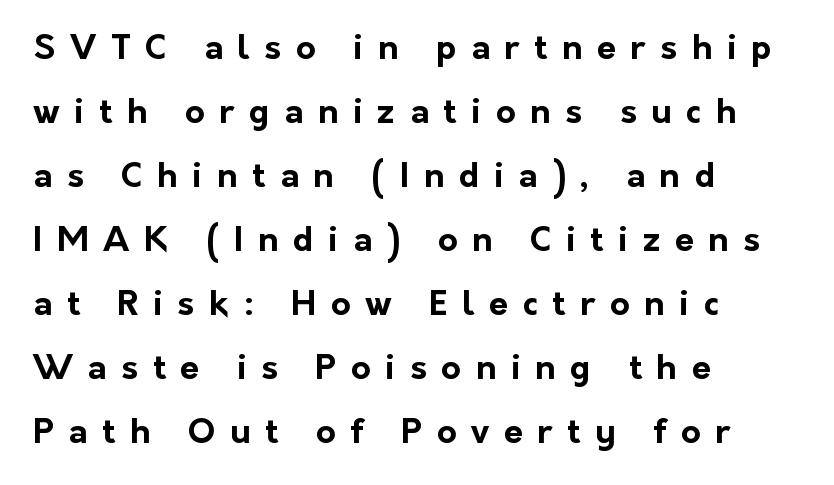
Q: Is the text bold? A: Yes.
Q: Is the text italic (slanted)? A: No, it is upright.
Q: Is the typeface a serif or a sans-serif typeface? A: Sans-serif.
Q: Is the text underlined? A: No.
Q: How is the paragraph aligned? A: Left-aligned.
Q: Is the spacing between letters normal or unusually wide? A: Unusually wide.
Q: Width (condensed, normal, or wide)? A: Normal.
Q: Stroke contrast? A: Low.
Q: x-height? A: Medium.
Q: Monospaced? A: No.
